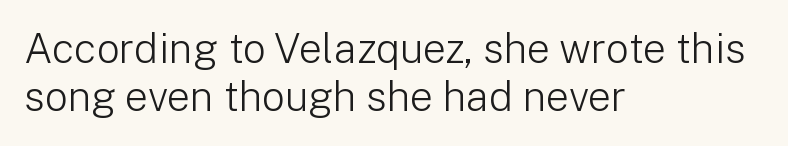
{"serif": "no", "italic": "no", "bold": "no", "weight": "light", "width": "normal", "stroke_contrast": "low", "x_height": "medium", "monospaced": "no", "underline": "no", "align": "left", "line_spacing_ratio": 1.18, "letter_spacing": "normal", "letter_spacing_em": 0.0, "glyph_px": 41}
